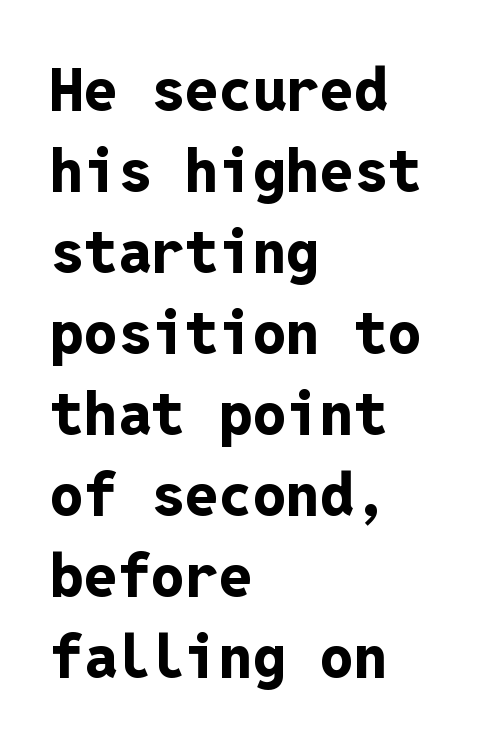
Q: Is the text bold? A: Yes.
Q: Is the text italic (slanted)? A: No, it is upright.
Q: Is the typeface a serif or a sans-serif typeface? A: Sans-serif.
Q: Is the text underlined? A: No.
Q: How is the paragraph aligned? A: Left-aligned.
Q: Is the spacing between letters normal or unusually wide? A: Normal.
Q: Is the spacing between lines tight, normal or loose? A: Normal.
Q: Width (condensed, normal, or wide)? A: Normal.
Q: Stroke contrast? A: Low.
Q: x-height? A: Medium.
Q: Monospaced? A: Yes.
